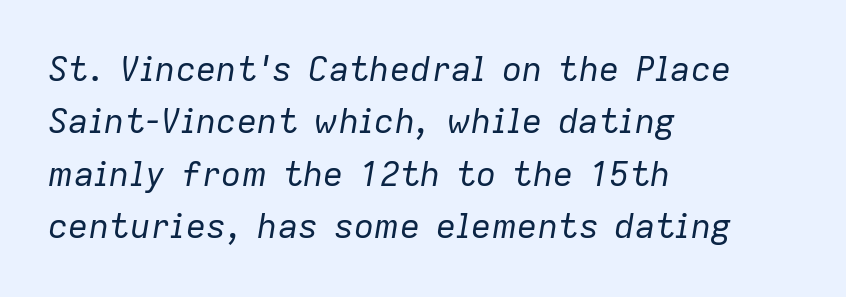
The image shows 34 px regular-weight type, italic (leaning right); set left-aligned, normal line spacing (1.54x), normal letter spacing, not underlined; low stroke contrast and a medium x-height.
